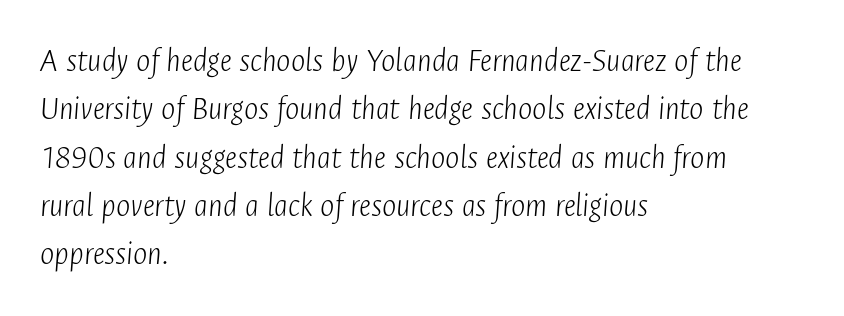
{"italic": "yes", "lean": "right", "slant_degrees": 4, "bold": "no", "weight": "light", "width": "condensed", "stroke_contrast": "low", "x_height": "medium", "monospaced": "no", "underline": "no", "align": "left", "line_spacing": "normal", "line_spacing_ratio": 1.42, "letter_spacing": "normal", "letter_spacing_em": 0.0, "glyph_px": 34}
